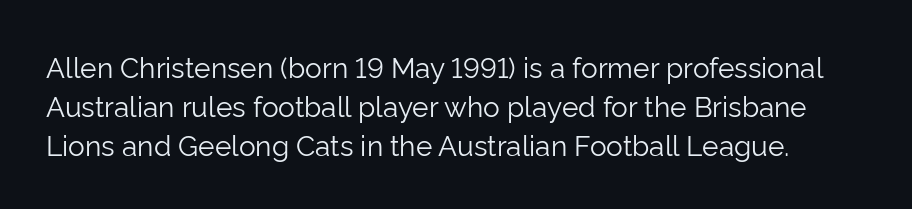
The image shows 28 px light sans-serif type, upright; set normal line spacing (1.39x), normal letter spacing, not underlined; low stroke contrast and a medium x-height.
